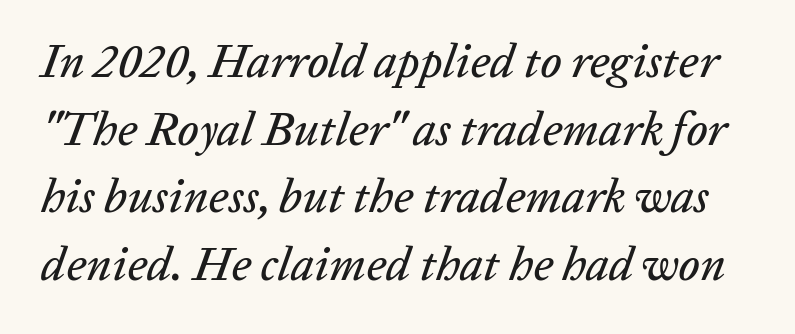
{"italic": "yes", "lean": "right", "slant_degrees": 20, "width": "normal", "stroke_contrast": "low", "x_height": "medium", "monospaced": "no", "underline": "no", "line_spacing": "normal", "line_spacing_ratio": 1.44, "letter_spacing": "normal", "letter_spacing_em": 0.0, "glyph_px": 47}
